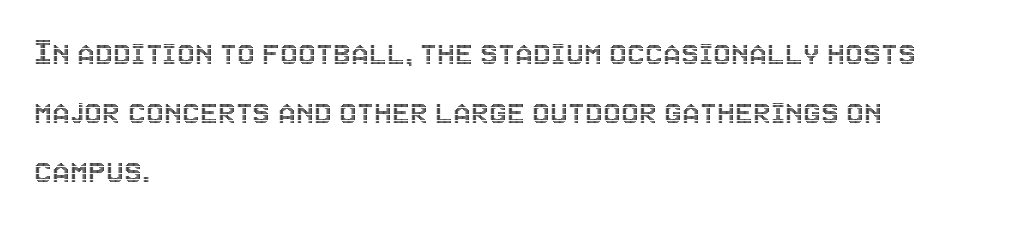
Q: Is the text italic (slanted)? A: No, it is upright.
Q: Is the text underlined? A: No.
Q: How is the paragraph aligned? A: Left-aligned.
Q: Is the spacing between letters normal or unusually wide? A: Normal.
Q: Is the spacing between lines tight, normal or loose? A: Normal.
Q: Width (condensed, normal, or wide)? A: Condensed.
Q: x-height? A: Large.
Q: Monospaced? A: No.
